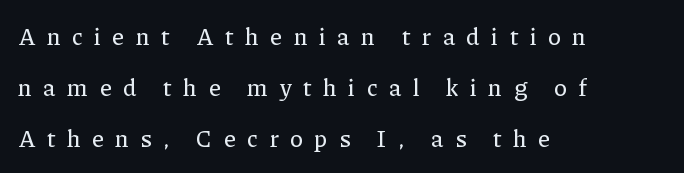
Q: Is the text italic (slanted)? A: No, it is upright.
Q: Is the text underlined? A: No.
Q: How is the paragraph aligned? A: Left-aligned.
Q: Is the spacing between letters normal or unusually wide? A: Unusually wide.
Q: Is the spacing between lines tight, normal or loose? A: Loose.
